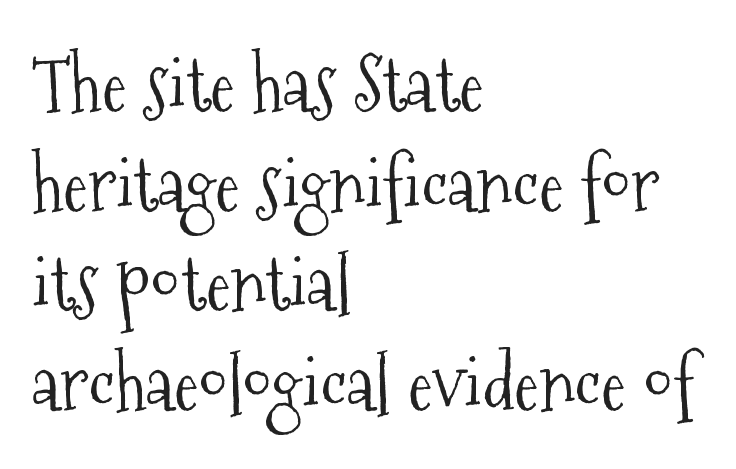
{"serif": "yes", "italic": "no", "bold": "no", "weight": "light", "width": "condensed", "stroke_contrast": "medium", "x_height": "medium", "monospaced": "no", "underline": "no", "align": "left", "line_spacing": "normal", "line_spacing_ratio": 1.33, "letter_spacing": "normal", "letter_spacing_em": 0.0, "glyph_px": 75}
